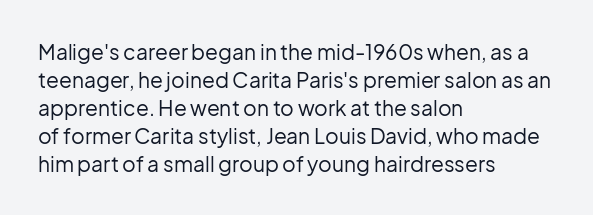
{"italic": "no", "bold": "no", "underline": "no", "align": "left", "line_spacing": "normal", "line_spacing_ratio": 1.33, "letter_spacing": "normal", "letter_spacing_em": 0.0, "glyph_px": 21}
